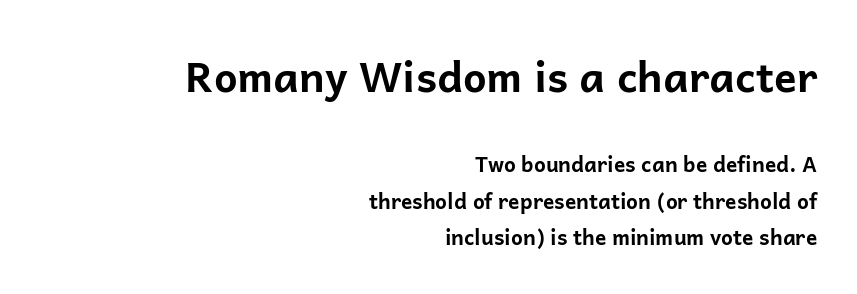
In terms of posture, this sample is upright. A clean baseline with only descenders dipping below it. To sum up the face: it is a sans, with no serifs. The rendering uses a bold face; every stroke is thick and dark.
